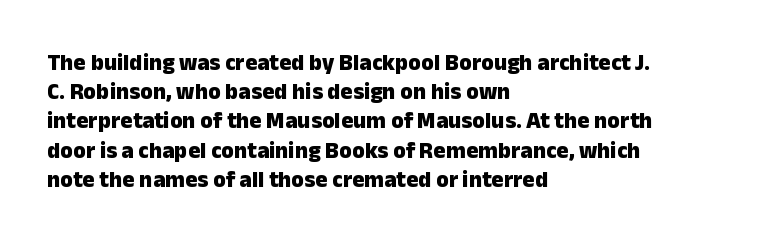
Is the block centered? No — it sits flush against the left margin. Strong, thick strokes mark this as bold type. Plain, unruled lines of type. Nothing unusual about the tracking: characters are spaced as the font intends. When letters stand straight like this, we call the style roman or upright. One glance says typical: line gaps are just what's usual.
